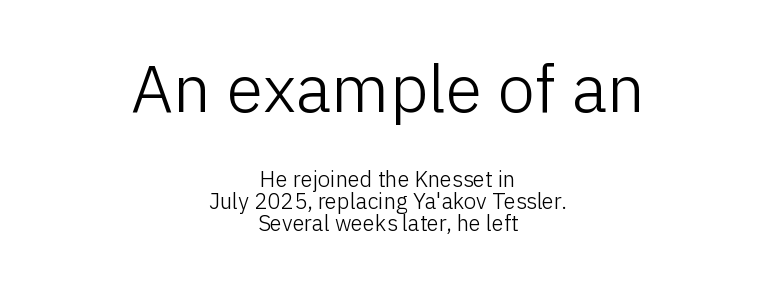
Q: Is the text bold? A: No.
Q: Is the text italic (slanted)? A: No, it is upright.
Q: Is the typeface a serif or a sans-serif typeface? A: Sans-serif.
Q: Is the text underlined? A: No.
Q: How is the paragraph aligned? A: Centered.
Q: Is the spacing between letters normal or unusually wide? A: Normal.
Q: Is the spacing between lines tight, normal or loose? A: Tight.
Q: Which block of text is set in a larger size, the first (top) or the second (bottom)? A: The first (top) one.
Q: Width (condensed, normal, or wide)? A: Normal.
Q: Stroke contrast? A: Low.
Q: x-height? A: Medium.
Q: Monospaced? A: No.
